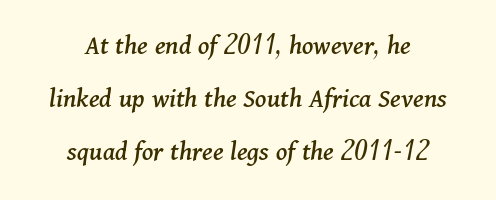
The image shows 28 px serif type, italic (leaning right); set centered, loose line spacing (1.9x), normal letter spacing, not underlined; medium stroke contrast and a medium x-height.
